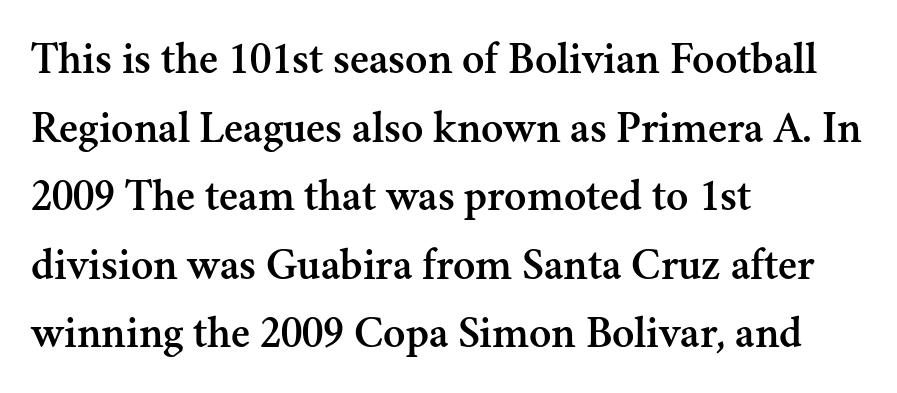
Q: Is the text italic (slanted)? A: No, it is upright.
Q: Is the typeface a serif or a sans-serif typeface? A: Serif.
Q: Is the text underlined? A: No.
Q: How is the paragraph aligned? A: Left-aligned.
Q: Is the spacing between letters normal or unusually wide? A: Normal.
Q: Is the spacing between lines tight, normal or loose? A: Normal.
Q: Width (condensed, normal, or wide)? A: Normal.
Q: Stroke contrast? A: Medium.
Q: x-height? A: Small.
Q: Monospaced? A: No.
